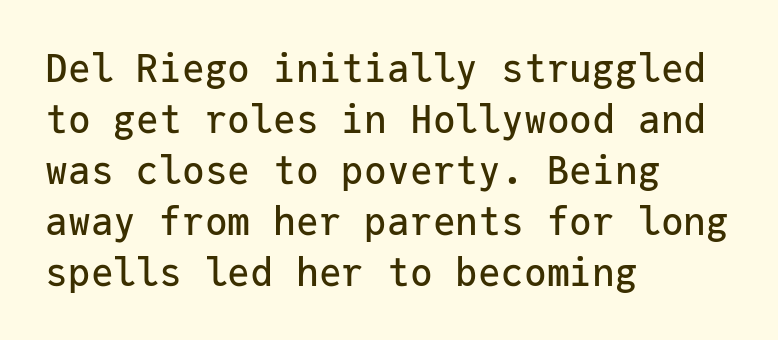
Normally led — the rows are evenly, conventionally spaced. Check where the strokes stop: nothing finishes them off — pure sans. Has an underline been added? It has not. The type is set solid horizontally, with unmodified tracking.
